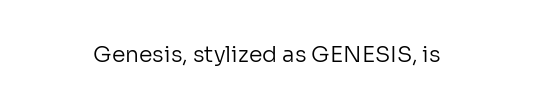
{"italic": "no", "bold": "no", "underline": "no", "letter_spacing": "normal", "letter_spacing_em": 0.0, "glyph_px": 22}
